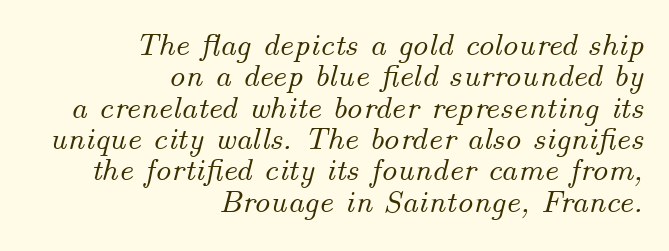
Proportional: the letters do not fall into vertical columns. Slanted lettering throughout. Descenders are the only things crossing below the line. Where is the straight margin? On the right. This sample trades vertical openness for compactness between lines.
